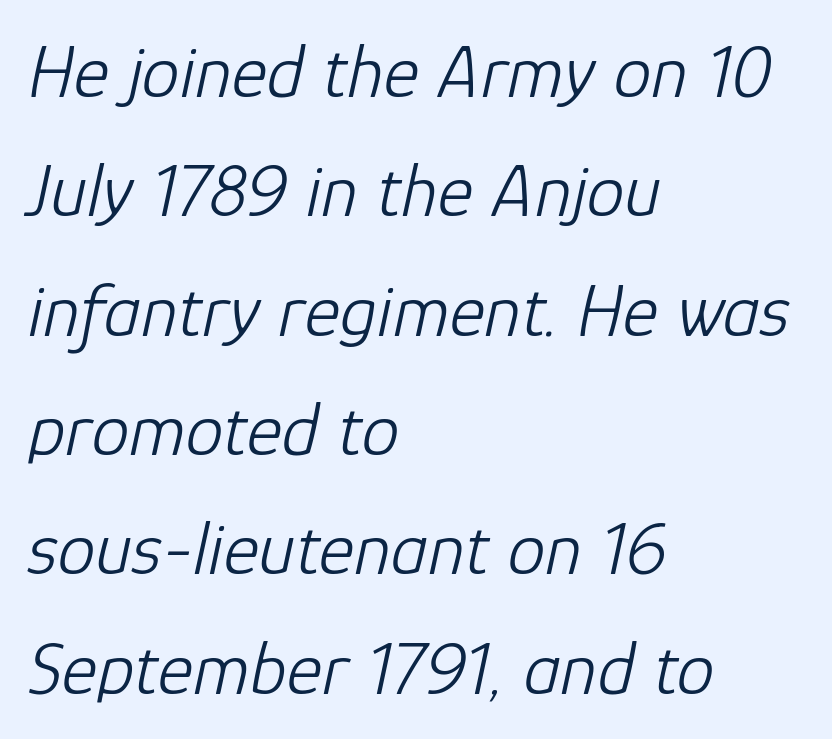
On a weight scale, this lands at 450 or below. The face used here is rendered with its standard letterfit. These lines are set flush left with a ragged right edge. Quick note: italic. Note the varied advance widths — an 'i' is clearly narrower than an 'm'. Each new line begins a customary step beneath the previous one.
